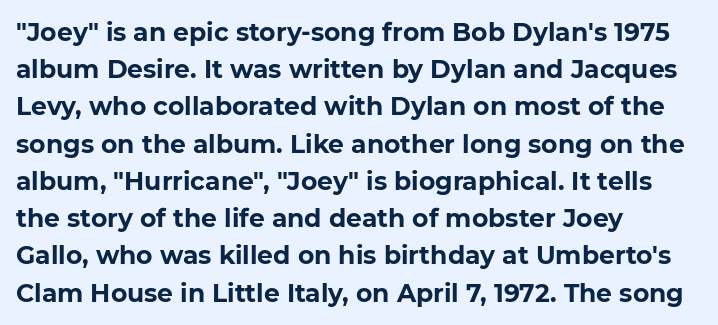
The image shows 25 px bold type, upright; set left-aligned, normal line spacing (1.49x), normal letter spacing, not underlined.
